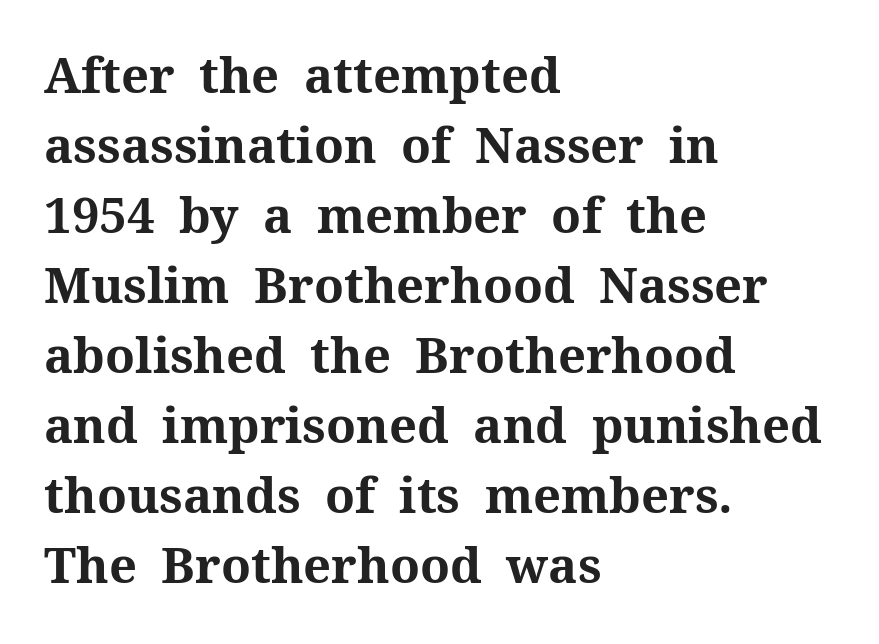
{"serif": "yes", "italic": "no", "bold": "yes", "weight": "bold", "width": "normal", "stroke_contrast": "medium", "x_height": "medium", "monospaced": "no", "underline": "no", "align": "left", "line_spacing": "normal", "line_spacing_ratio": 1.43, "letter_spacing": "normal", "letter_spacing_em": 0.0, "glyph_px": 49}
